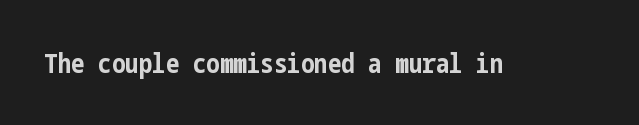
The image shows 27 px bold type, upright; set normal letter spacing, not underlined.
